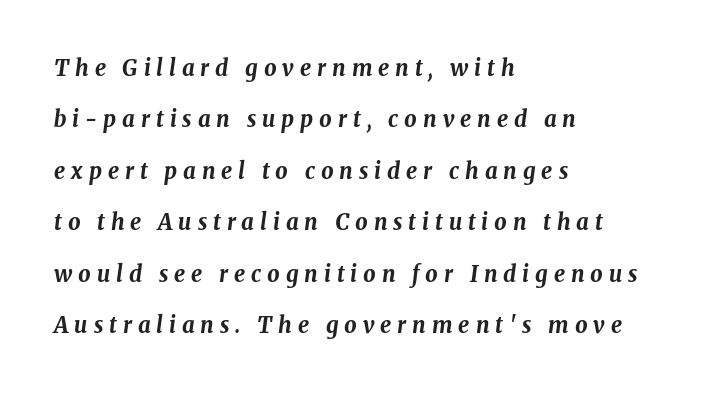
Q: Is the text bold? A: Yes.
Q: Is the text italic (slanted)? A: Yes, it leans right by about 8 degrees.
Q: Is the text underlined? A: No.
Q: How is the paragraph aligned? A: Left-aligned.
Q: Is the spacing between letters normal or unusually wide? A: Unusually wide.
Q: Is the spacing between lines tight, normal or loose? A: Loose.
